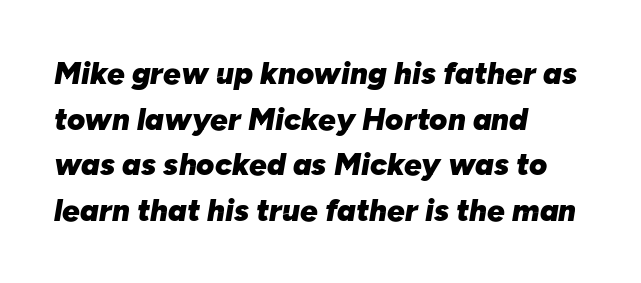
{"italic": "yes", "lean": "right", "slant_degrees": 10, "bold": "yes", "weight": "heavy", "width": "normal", "stroke_contrast": "low", "x_height": "medium", "monospaced": "no", "underline": "no", "align": "left", "line_spacing": "normal", "line_spacing_ratio": 1.47, "letter_spacing": "normal", "letter_spacing_em": 0.0, "glyph_px": 31}
